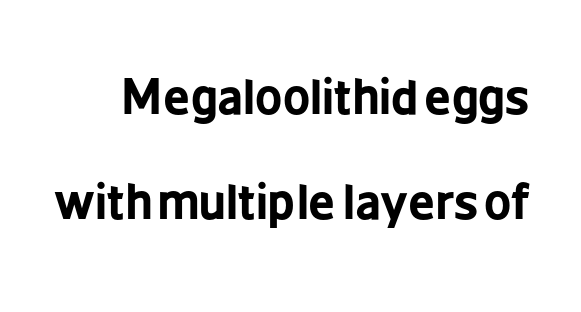
{"serif": "no", "italic": "no", "bold": "yes", "weight": "bold", "width": "condensed", "stroke_contrast": "low", "x_height": "medium", "monospaced": "no", "underline": "no", "line_spacing": "loose", "line_spacing_ratio": 2.23, "letter_spacing": "normal", "letter_spacing_em": 0.0, "glyph_px": 47}
